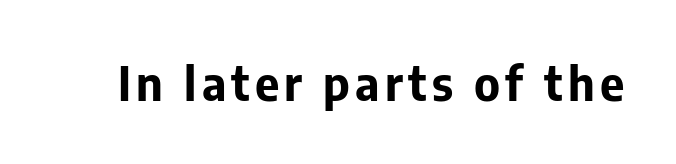
{"serif": "no", "italic": "no", "bold": "yes", "weight": "bold", "width": "normal", "stroke_contrast": "low", "x_height": "medium", "monospaced": "no", "underline": "no", "glyph_px": 47}
